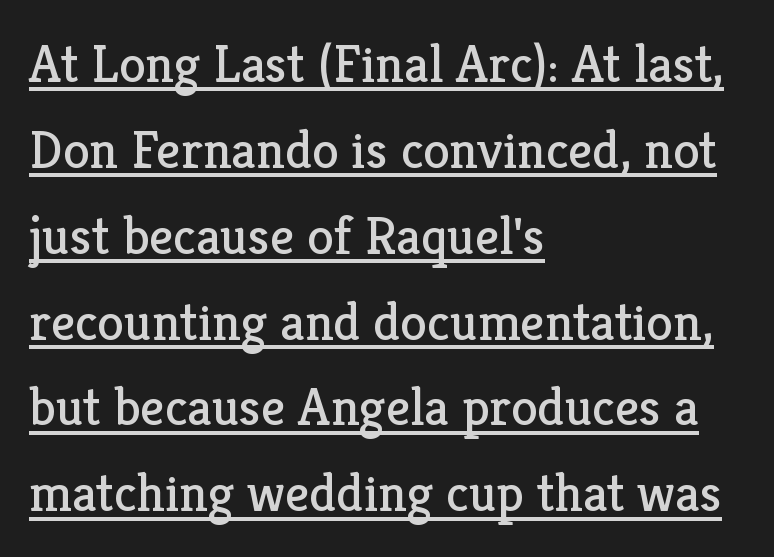
Q: Is the text bold? A: No.
Q: Is the text italic (slanted)? A: No, it is upright.
Q: Is the typeface a serif or a sans-serif typeface? A: Serif.
Q: Is the text underlined? A: Yes.
Q: How is the paragraph aligned? A: Left-aligned.
Q: Is the spacing between letters normal or unusually wide? A: Normal.
Q: Is the spacing between lines tight, normal or loose? A: Normal.
Q: Width (condensed, normal, or wide)? A: Normal.
Q: Stroke contrast? A: Low.
Q: x-height? A: Medium.
Q: Monospaced? A: No.
